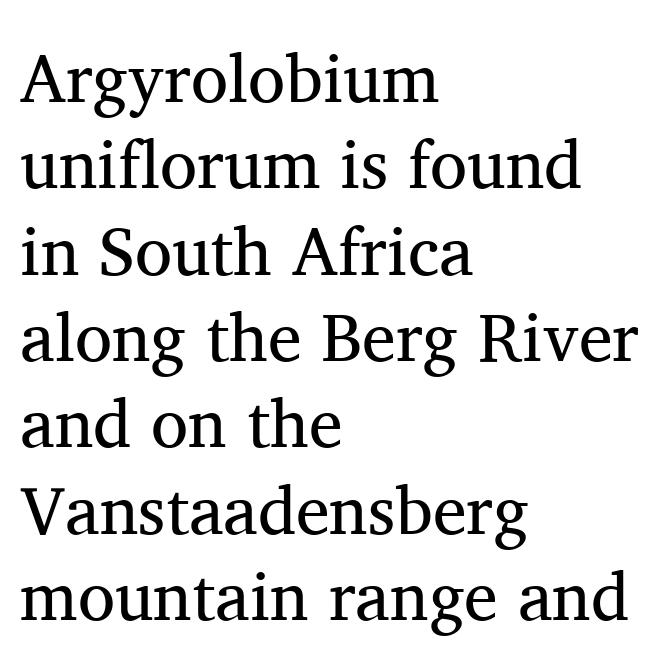
On a weight scale, this lands at 450 or below. Vertically, the passage feels balanced, rows spaced as you'd expect. The typography opts for an upright posture over an oblique one. Are there feet on the stems? There are — it's a serif.
